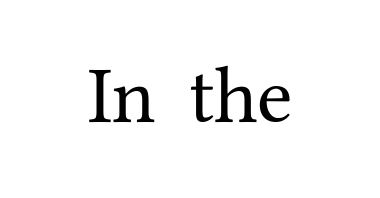
The image shows 65 px serif type, upright; set centered, normal letter spacing, not underlined; medium stroke contrast and a medium x-height.
